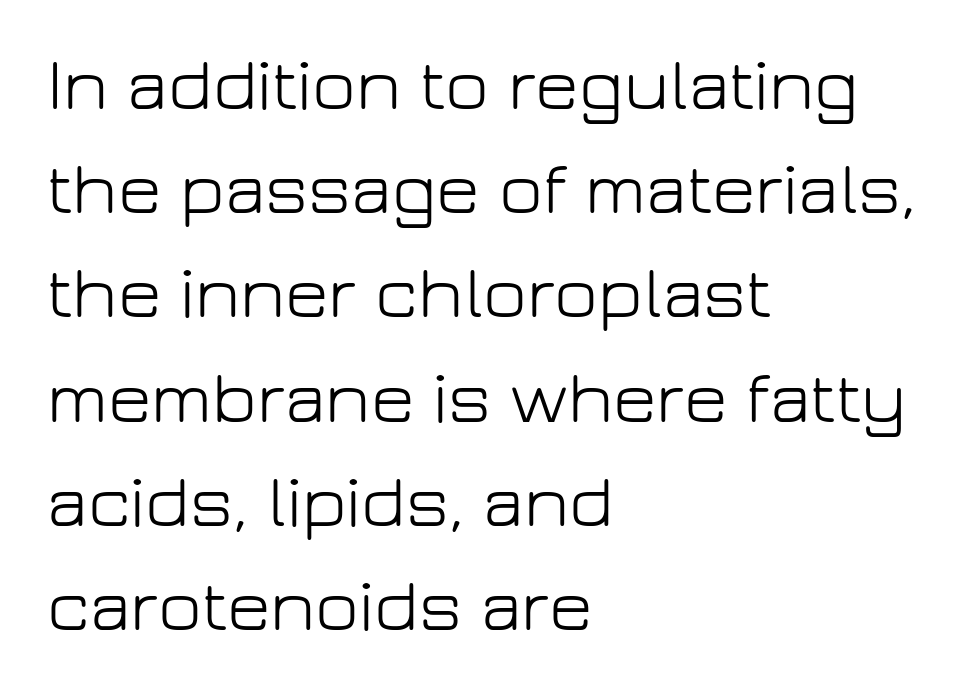
{"serif": "no", "italic": "no", "bold": "no", "weight": "light", "width": "normal", "stroke_contrast": "low", "x_height": "medium", "monospaced": "no", "underline": "no", "align": "left", "line_spacing": "normal", "line_spacing_ratio": 1.39, "letter_spacing": "normal", "letter_spacing_em": 0.0, "glyph_px": 75}
